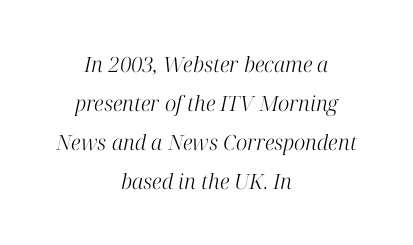
Q: Is the text bold? A: No.
Q: Is the text italic (slanted)? A: Yes, it leans right by about 12 degrees.
Q: Is the text underlined? A: No.
Q: How is the paragraph aligned? A: Centered.
Q: Is the spacing between letters normal or unusually wide? A: Normal.
